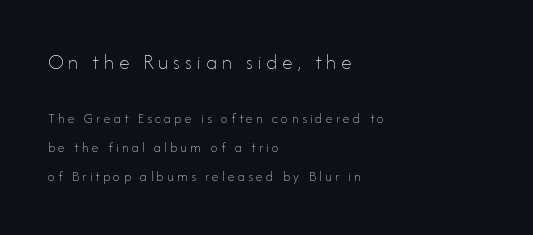
Characters follow at a spacing far wider than the type designer built in. Teacher's note: observe the even left margin — that is flush-left alignment. The font sits on the lighter half of the weight spectrum, regular included. The words here are not underlined.
